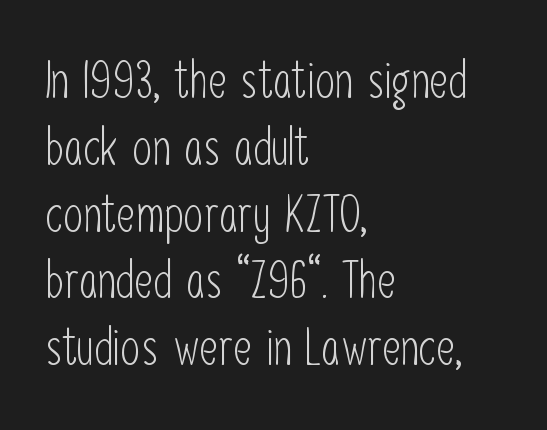
Q: Is the text bold? A: No.
Q: Is the text italic (slanted)? A: No, it is upright.
Q: Is the typeface a serif or a sans-serif typeface? A: Sans-serif.
Q: Is the text underlined? A: No.
Q: How is the paragraph aligned? A: Left-aligned.
Q: Is the spacing between letters normal or unusually wide? A: Normal.
Q: Is the spacing between lines tight, normal or loose? A: Normal.
Q: Width (condensed, normal, or wide)? A: Condensed.
Q: Stroke contrast? A: Low.
Q: x-height? A: Medium.
Q: Monospaced? A: No.
